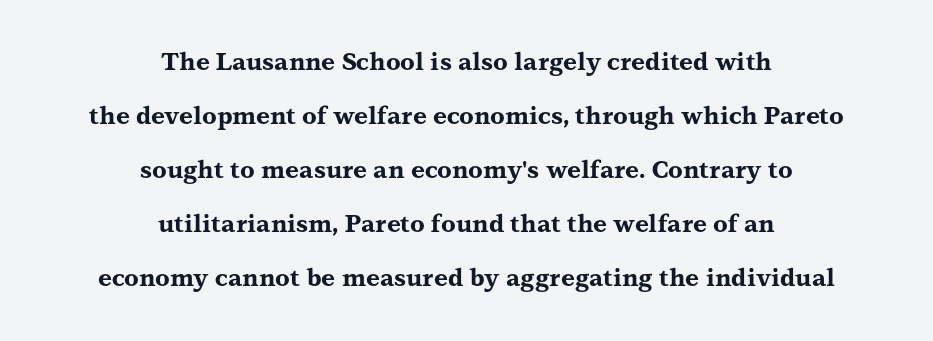
Unmarked baselines from the first word to the last. How heavy is the stroke? Heavy — this is a bold. Here the glyphs are tracked normally, forming tight word shapes. The letters stand straight up with perfectly vertical stems. The passage is arranged like a title page — every line centered. Each new line begins a long way beneath the previous one.
